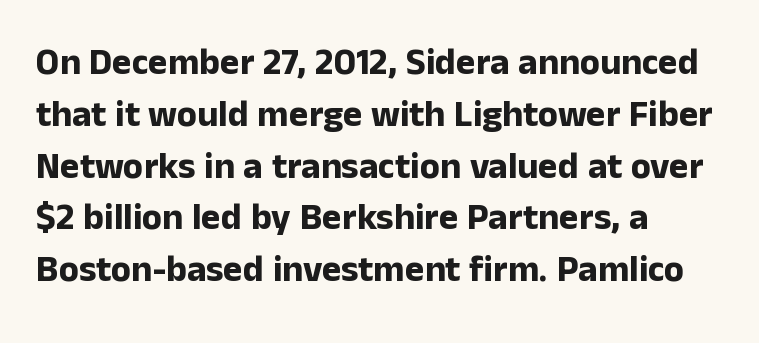
Q: Is the text bold? A: Yes.
Q: Is the text italic (slanted)? A: No, it is upright.
Q: Is the typeface a serif or a sans-serif typeface? A: Sans-serif.
Q: Is the text underlined? A: No.
Q: How is the paragraph aligned? A: Left-aligned.
Q: Is the spacing between letters normal or unusually wide? A: Normal.
Q: Is the spacing between lines tight, normal or loose? A: Normal.
Q: Width (condensed, normal, or wide)? A: Normal.
Q: Stroke contrast? A: Low.
Q: x-height? A: Medium.
Q: Monospaced? A: No.
